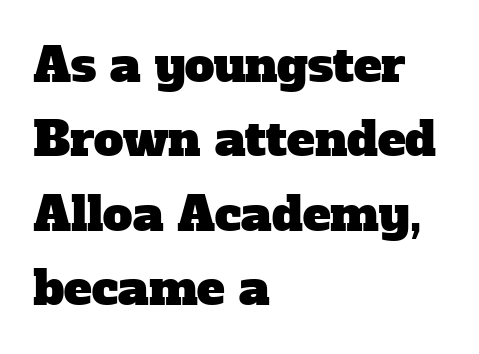
Honestly, the letter spacing is just normal — you wouldn't notice it. Vertically, the passage feels balanced, rows spaced as you'd expect. The lines in this sample share a left origin and differ only in where they stop. Do the characters align in a grid? No, the font is proportional. Just letters on the line, the space beneath them empty. A serif font was chosen for this passage.
